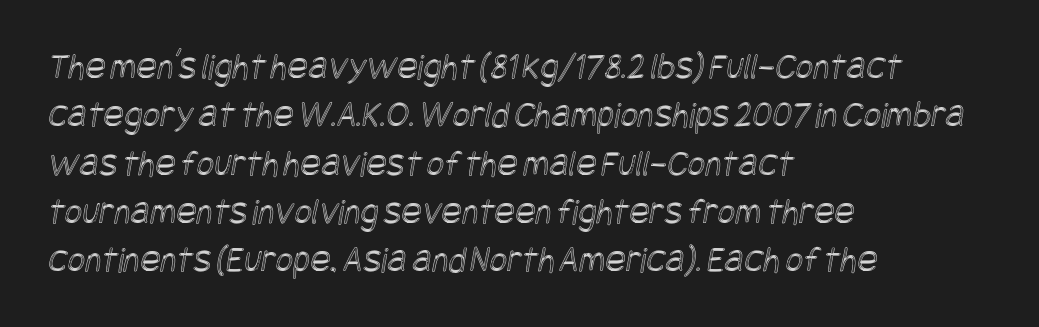
The image shows 38 px condensed type; set left-aligned, normal line spacing (1.27x), normal letter spacing, not underlined; a large x-height.
